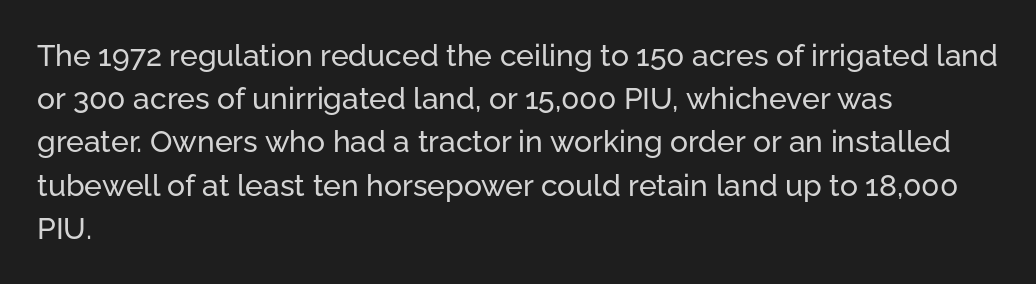
{"serif": "no", "italic": "no", "width": "normal", "stroke_contrast": "low", "x_height": "medium", "monospaced": "no", "underline": "no", "align": "left", "line_spacing": "normal", "line_spacing_ratio": 1.44, "letter_spacing": "normal", "letter_spacing_em": 0.0, "glyph_px": 30}
